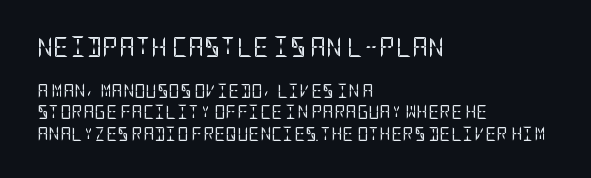
Reading down the block, your eye returns to a fixed left position each line. Compared with typical body copy, the letter spacing here is the same. Bold? No — there's no thickening of the strokes. The designer left line spacing at the default. Character size in the leading block exceeds that of the trailing block.
